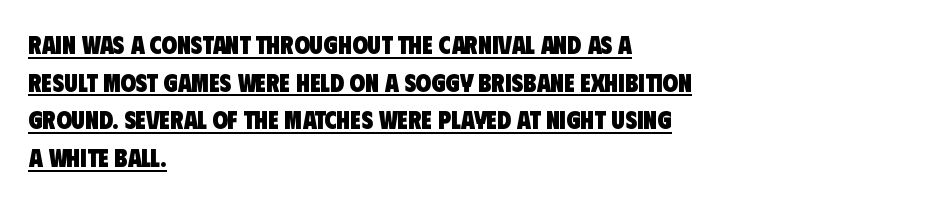
Tracking here is standard; glyphs follow each other at the usual distance. Normally led — the rows are evenly, conventionally spaced. Notice how the passage keeps a crisp vertical edge on the left only. Underline: present.
